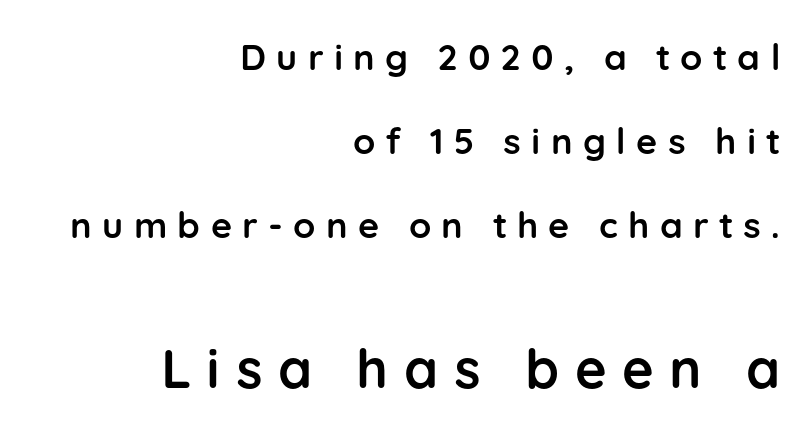
Q: Is the text bold? A: Yes.
Q: Is the text italic (slanted)? A: No, it is upright.
Q: Is the typeface a serif or a sans-serif typeface? A: Sans-serif.
Q: Is the text underlined? A: No.
Q: How is the paragraph aligned? A: Right-aligned.
Q: Is the spacing between letters normal or unusually wide? A: Unusually wide.
Q: Is the spacing between lines tight, normal or loose? A: Loose.
Q: Which block of text is set in a larger size, the first (top) or the second (bottom)? A: The second (bottom) one.
Q: Width (condensed, normal, or wide)? A: Normal.
Q: Stroke contrast? A: Low.
Q: x-height? A: Medium.
Q: Monospaced? A: No.
